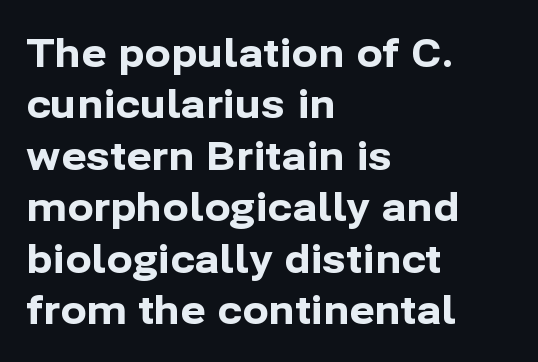
The image shows 39 px bold sans-serif type, upright; set left-aligned, normal line spacing (1.32x), normal letter spacing, not underlined; low stroke contrast and a medium x-height.
